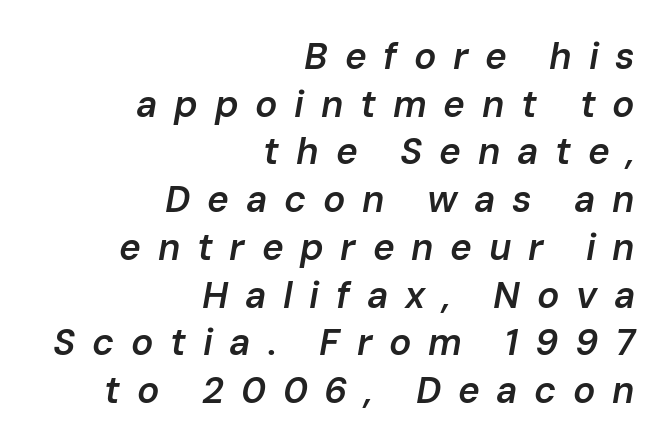
{"italic": "yes", "lean": "right", "slant_degrees": 10, "bold": "semi", "weight": "semibold", "width": "normal", "stroke_contrast": "low", "x_height": "medium", "monospaced": "no", "underline": "no", "align": "right", "line_spacing": "normal", "line_spacing_ratio": 1.29, "letter_spacing": "wide", "letter_spacing_em": 0.45, "glyph_px": 37}
